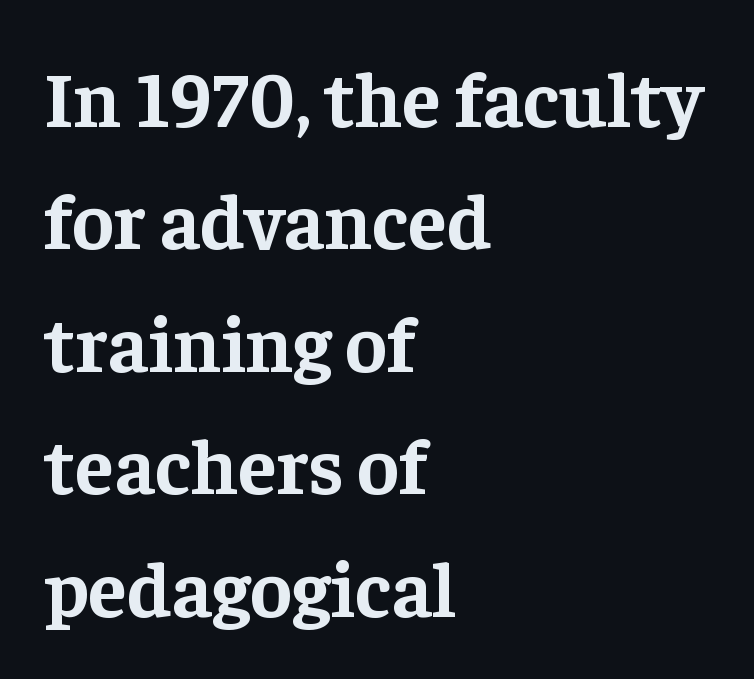
The strip under each line holds only bare page. Rows of type keep a routine distance in the vertical direction. In terms of letterspacing, this is plain default setting. One-word summary of the alignment: left.
